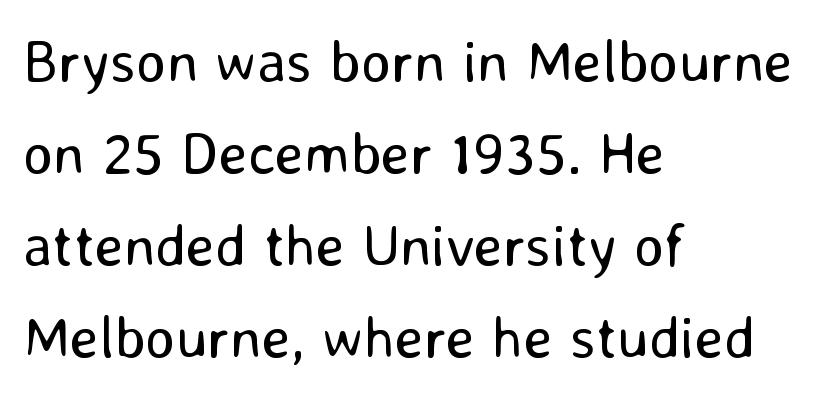
{"serif": "no", "italic": "no", "bold": "no", "weight": "regular", "width": "normal", "stroke_contrast": "low", "x_height": "medium", "monospaced": "no", "underline": "no", "align": "left", "line_spacing": "normal", "line_spacing_ratio": 1.56, "letter_spacing": "normal", "letter_spacing_em": 0.0, "glyph_px": 59}
